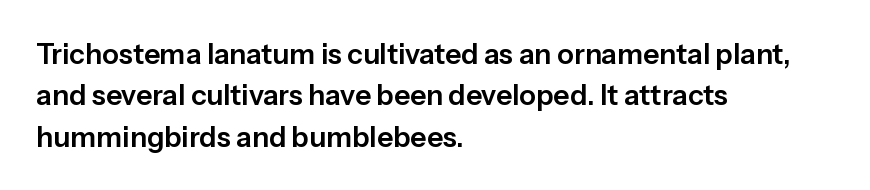
The image shows 28 px sans-serif type, upright; set left-aligned, normal line spacing (1.48x), normal letter spacing, not underlined; low stroke contrast and a medium x-height.
